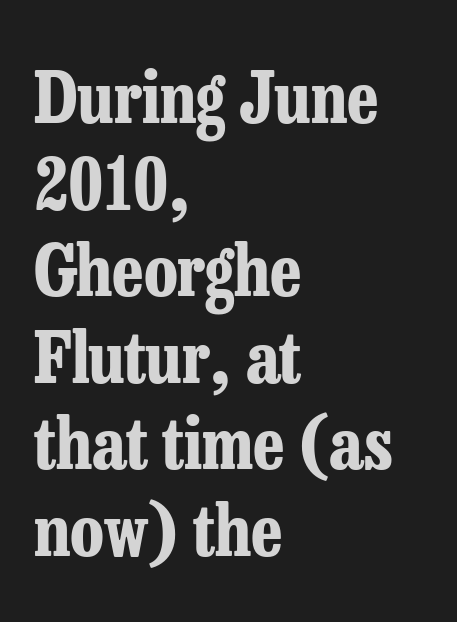
Nothing unusual about the tracking: characters are spaced as the font intends. The glyphs have the mass of a bold cut. These lines are set flush left with a ragged right edge. These lines were composed using upright roman letters. To sum up the face: it has serifs. Rule under the text: the space is simply empty.
